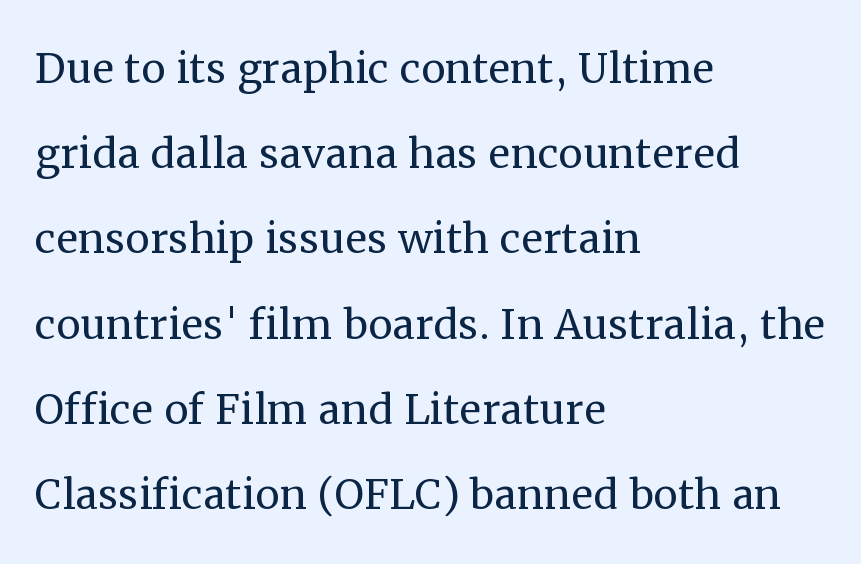
{"serif": "yes", "italic": "no", "bold": "no", "weight": "regular", "width": "normal", "stroke_contrast": "medium", "x_height": "medium", "monospaced": "no", "underline": "no", "align": "left", "line_spacing": "normal", "line_spacing_ratio": 1.55, "letter_spacing": "normal", "letter_spacing_em": 0.0, "glyph_px": 55}
